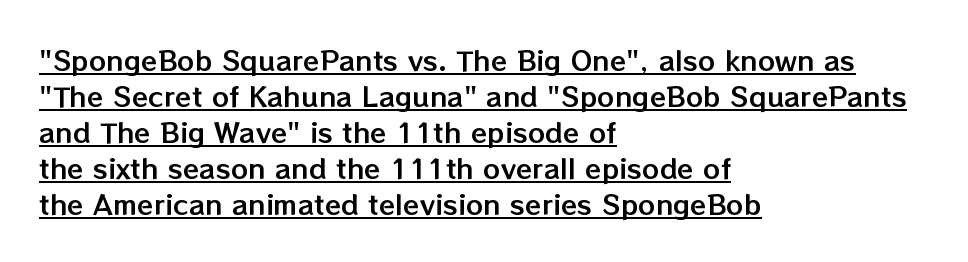
{"italic": "no", "underline": "yes", "align": "left", "line_spacing": "normal", "line_spacing_ratio": 1.33, "letter_spacing": "normal", "letter_spacing_em": 0.0, "glyph_px": 27}
